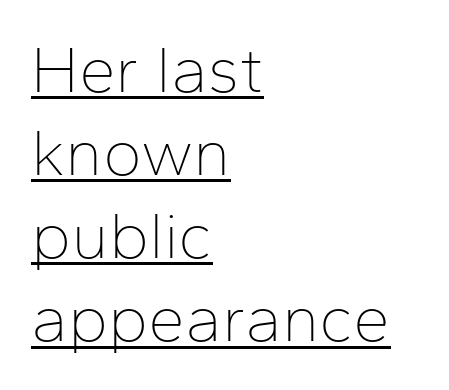
Compared with undecorated copy, this sample adds a rule below the words. Words appear dense and cohesive because spacing is normal. The passage shown is typed in a proportional face where columns would drift. No extra ink here — the face is not bold. Regarding leading, the lines here are spaced in the standard way. Does the type have serifs? No, each stem ends abruptly.
